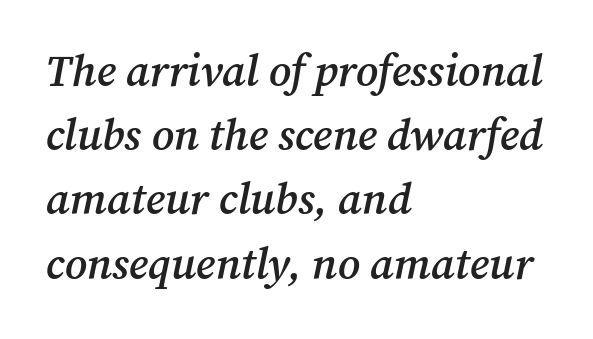
The image shows 44 px semibold serif type, italic (leaning right); set left-aligned, normal line spacing (1.46x), normal letter spacing, not underlined; medium stroke contrast and a medium x-height.
